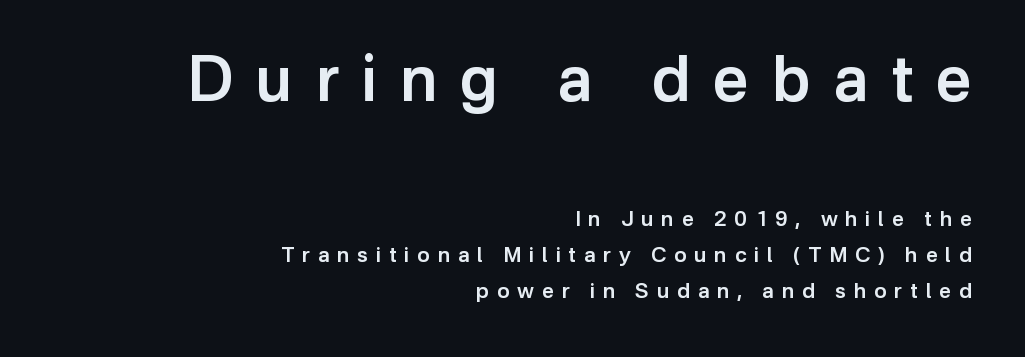
{"serif": "no", "italic": "no", "bold": "semi", "weight": "semibold", "width": "normal", "stroke_contrast": "low", "x_height": "medium", "monospaced": "no", "underline": "no", "align": "right", "line_spacing_ratio": 1.72, "letter_spacing": "wide", "letter_spacing_em": 0.37, "larger_block": "first", "size_ratio": 2.95, "glyph_px": 62}
